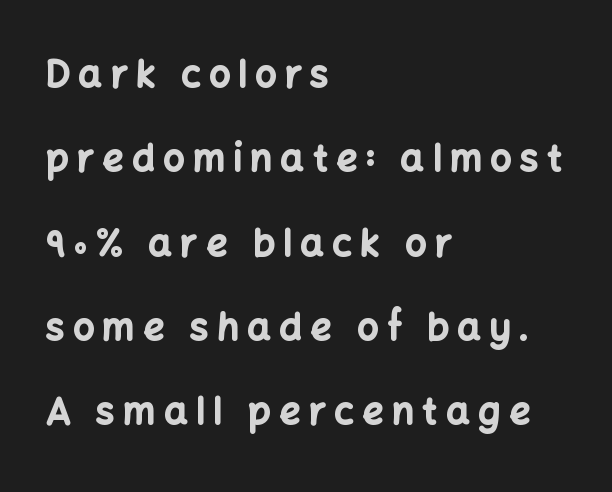
{"serif": "no", "italic": "no", "bold": "yes", "weight": "bold", "width": "normal", "stroke_contrast": "low", "x_height": "medium", "monospaced": "no", "underline": "no", "align": "left", "line_spacing": "loose", "line_spacing_ratio": 2.28, "letter_spacing": "wide", "letter_spacing_em": 0.23, "glyph_px": 37}
